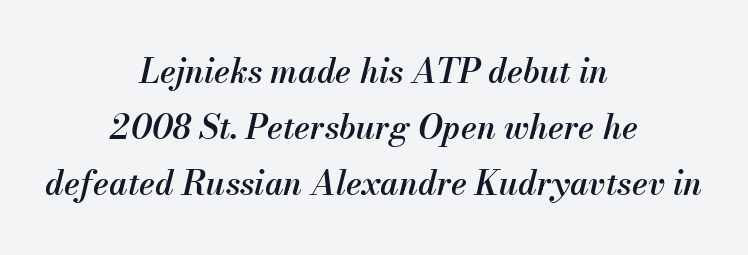
{"italic": "yes", "lean": "right", "slant_degrees": 13, "bold": "semi", "weight": "semibold", "width": "normal", "stroke_contrast": "medium", "x_height": "small", "monospaced": "no", "underline": "no", "align": "center", "line_spacing": "normal", "line_spacing_ratio": 1.7, "letter_spacing": "normal", "letter_spacing_em": 0.0, "glyph_px": 33}
